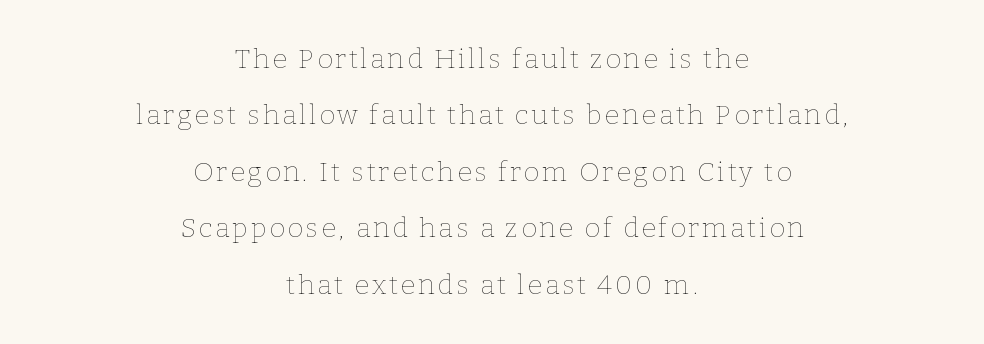
Airy leading. Is this a heavy cut? Hardly; it is regular or lighter. The typography opts for an upright posture over an oblique one. Check under the words: just untouched page.
